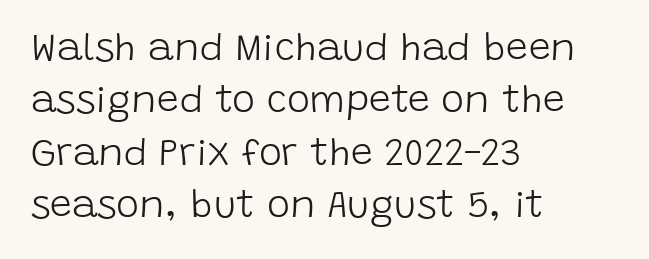
Q: Is the text bold? A: No.
Q: Is the text italic (slanted)? A: No, it is upright.
Q: Is the typeface a serif or a sans-serif typeface? A: Sans-serif.
Q: Is the text underlined? A: No.
Q: How is the paragraph aligned? A: Left-aligned.
Q: Is the spacing between letters normal or unusually wide? A: Normal.
Q: Is the spacing between lines tight, normal or loose? A: Normal.
Q: Width (condensed, normal, or wide)? A: Normal.
Q: Stroke contrast? A: Low.
Q: x-height? A: Large.
Q: Monospaced? A: No.
